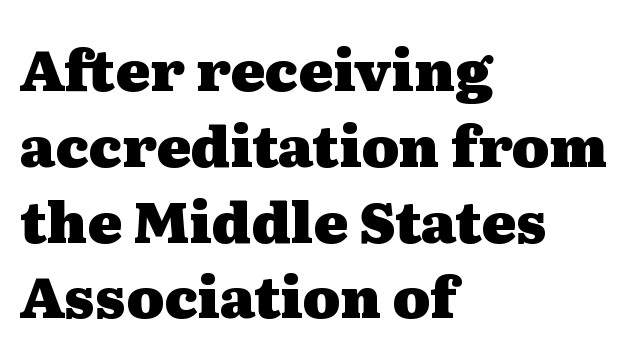
{"serif": "yes", "italic": "no", "bold": "yes", "weight": "heavy", "width": "wide", "stroke_contrast": "medium", "x_height": "medium", "monospaced": "no", "underline": "no", "align": "left", "line_spacing": "normal", "line_spacing_ratio": 1.33, "letter_spacing": "normal", "letter_spacing_em": 0.0, "glyph_px": 57}
